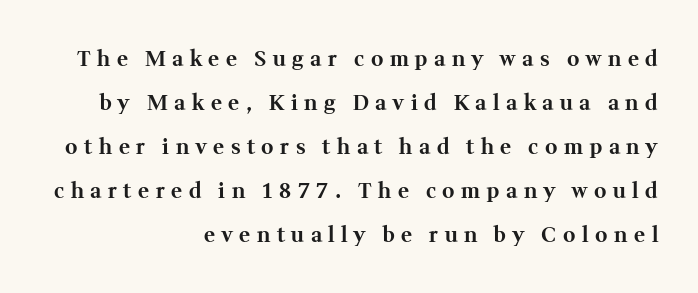
Any mark beneath the type? The region is blank. Which margin do the lines hug? The right one — the left edge is uneven. The font is running at its bold setting. Substantial extra tracking has been applied to these lines. Interline gaps are noticeably wide in this sample. Ordinary non-slanted type is in use.
